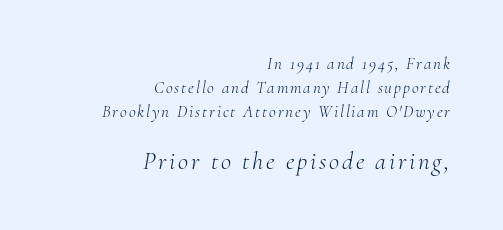
Q: Is the text bold? A: No.
Q: Is the text italic (slanted)? A: Yes, it leans right by about 10 degrees.
Q: Is the text underlined? A: No.
Q: How is the paragraph aligned? A: Right-aligned.
Q: Is the spacing between lines tight, normal or loose? A: Normal.
Q: Which block of text is set in a larger size, the first (top) or the second (bottom)? A: The second (bottom) one.
